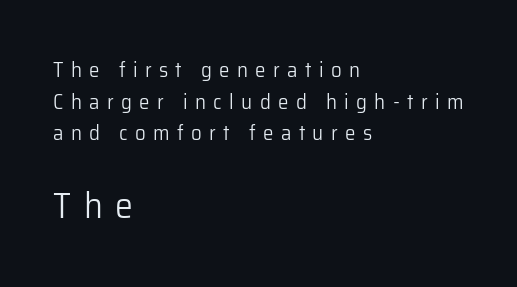
{"serif": "no", "italic": "no", "bold": "no", "weight": "light", "width": "normal", "stroke_contrast": "low", "x_height": "medium", "monospaced": "no", "underline": "no", "align": "left", "line_spacing": "normal", "line_spacing_ratio": 1.51, "letter_spacing": "wide", "letter_spacing_em": 0.35, "larger_block": "second", "size_ratio": 1.71, "glyph_px": 36}
